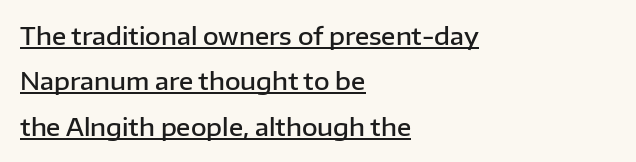
{"italic": "no", "bold": "semi", "underline": "yes", "align": "left", "line_spacing_ratio": 1.89, "letter_spacing": "normal", "letter_spacing_em": 0.0, "glyph_px": 24}
